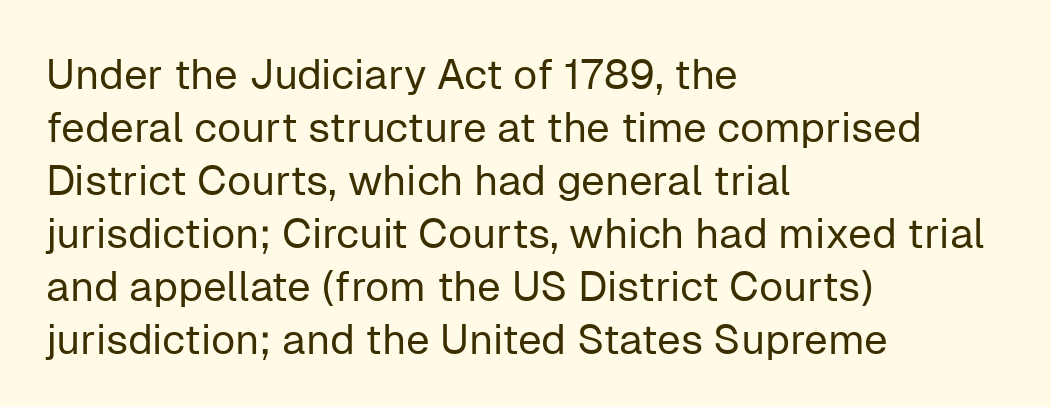
Q: Is the text bold? A: No.
Q: Is the text italic (slanted)? A: No, it is upright.
Q: Is the typeface a serif or a sans-serif typeface? A: Sans-serif.
Q: Is the text underlined? A: No.
Q: How is the paragraph aligned? A: Left-aligned.
Q: Is the spacing between letters normal or unusually wide? A: Normal.
Q: Is the spacing between lines tight, normal or loose? A: Normal.
Q: Width (condensed, normal, or wide)? A: Normal.
Q: Stroke contrast? A: Low.
Q: x-height? A: Medium.
Q: Monospaced? A: No.
